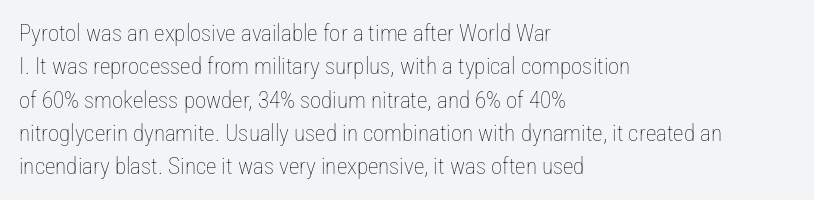
How would I describe the line gaps? Plain and ordinary. Just letters on the line, the space beneath them empty. Alignment: flush left. In terms of posture, this sample is upright.
